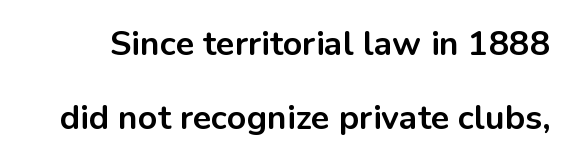
The image shows 34 px bold sans-serif type, upright; set loose line spacing (2.19x), normal letter spacing, not underlined; low stroke contrast and a medium x-height.
